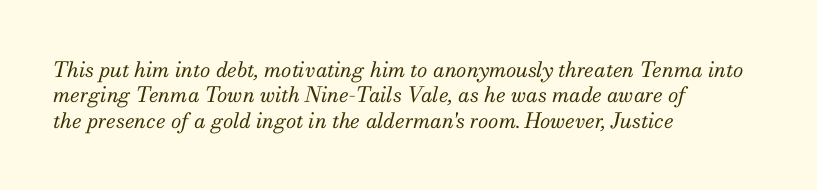
In terms of letterspacing, this is plain default setting. Emphasis-style slanted type is in use. If you drew a ruler down the left edge, every line would touch it. Stroke thickness stays within the range of a standard reading face or lighter. The string is rendered with underlining switched off.
